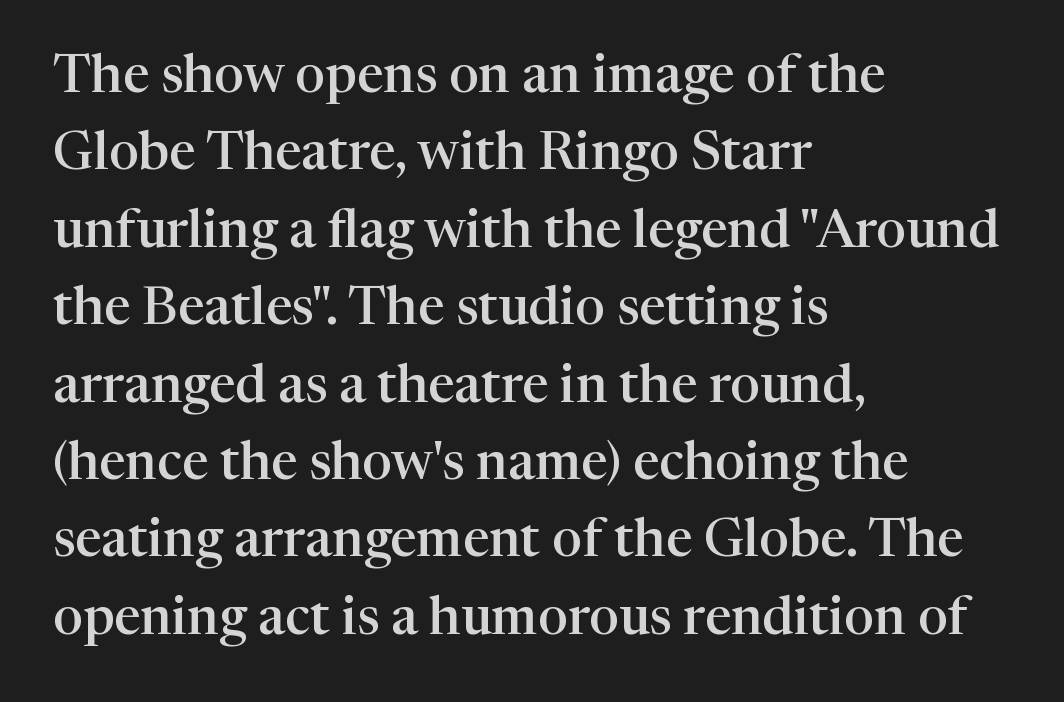
The image shows 53 px semibold serif type, upright; set left-aligned, normal line spacing (1.46x), normal letter spacing, not underlined; high stroke contrast and a medium x-height.
